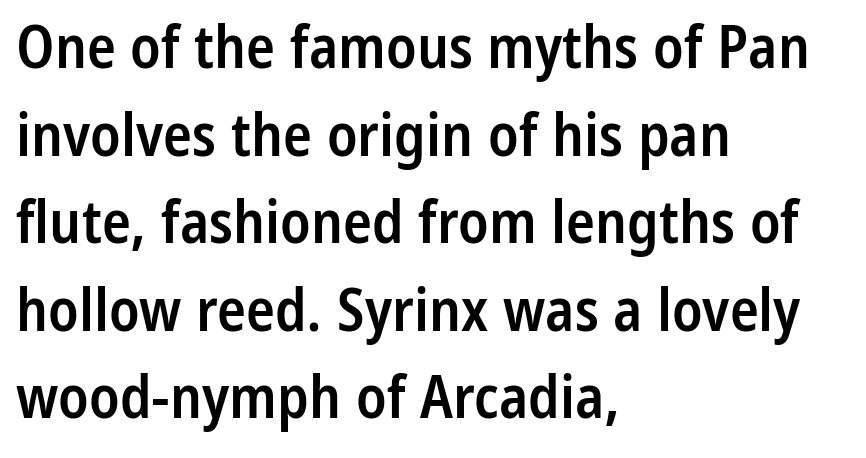
Q: Is the text bold? A: Semi-bold.
Q: Is the text italic (slanted)? A: No, it is upright.
Q: Is the typeface a serif or a sans-serif typeface? A: Sans-serif.
Q: Is the text underlined? A: No.
Q: How is the paragraph aligned? A: Left-aligned.
Q: Is the spacing between letters normal or unusually wide? A: Normal.
Q: Is the spacing between lines tight, normal or loose? A: Normal.
Q: Width (condensed, normal, or wide)? A: Condensed.
Q: Stroke contrast? A: Low.
Q: x-height? A: Medium.
Q: Monospaced? A: No.
